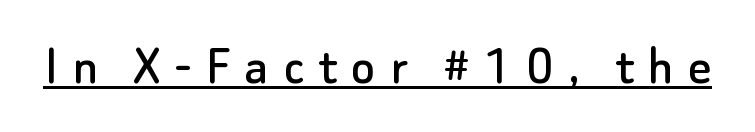
The image shows 57 px sans-serif type, upright; set unusually wide letter spacing (+0.25 em), underlined; low stroke contrast and a small x-height.
